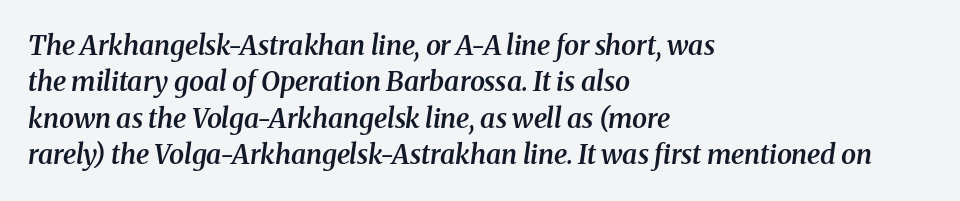
{"italic": "yes", "lean": "right", "slant_degrees": 8, "bold": "semi", "underline": "no", "align": "left", "line_spacing": "normal", "line_spacing_ratio": 1.35, "letter_spacing": "normal", "letter_spacing_em": 0.0, "glyph_px": 27}
